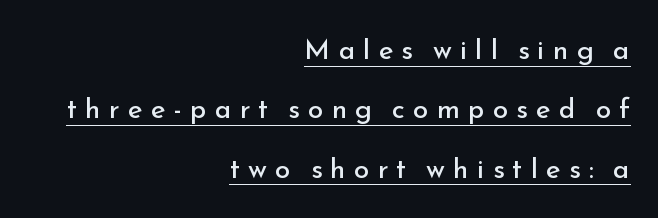
Honestly, the rows look like they've been pulled way apart. Students, note that the glyphs here are deliberately spaced far apart. These lines are composed in type without serifs. Each line of the rendering has a horizontal stroke beneath the glyphs.
